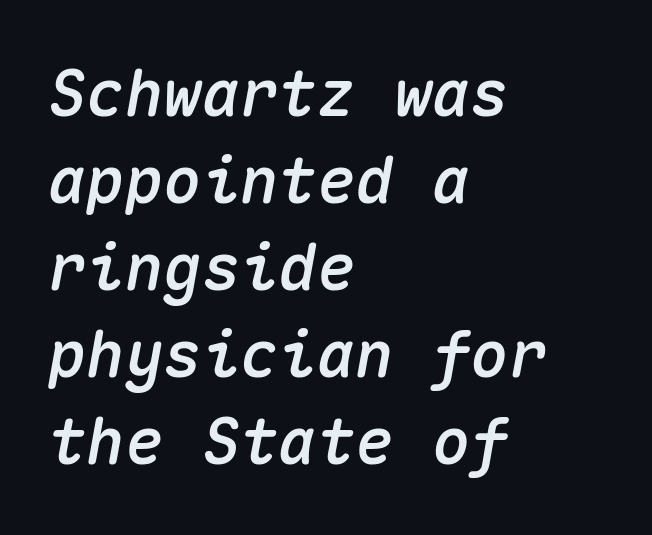
The image shows 64 px text type, italic (leaning right), monospaced; set left-aligned, normal line spacing (1.36x), normal letter spacing, not underlined; medium stroke contrast and a medium x-height.
